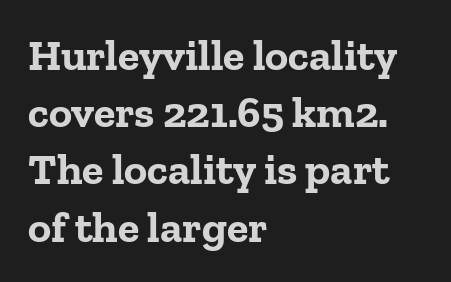
The image shows 44 px bold serif type, upright; set left-aligned, normal line spacing (1.3x), normal letter spacing, not underlined; low stroke contrast and a medium x-height.
